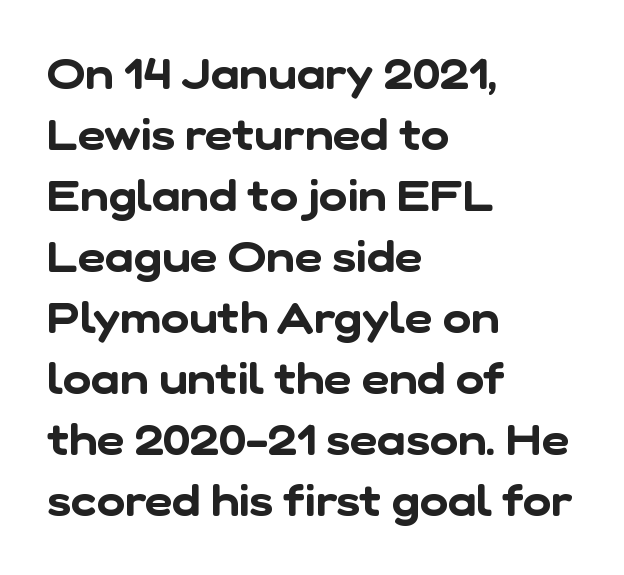
Q: Is the typeface a serif or a sans-serif typeface? A: Sans-serif.
Q: Is the text underlined? A: No.
Q: How is the paragraph aligned? A: Left-aligned.
Q: Is the spacing between letters normal or unusually wide? A: Normal.
Q: Is the spacing between lines tight, normal or loose? A: Normal.
Q: Width (condensed, normal, or wide)? A: Normal.
Q: Stroke contrast? A: Low.
Q: x-height? A: Medium.
Q: Monospaced? A: No.
